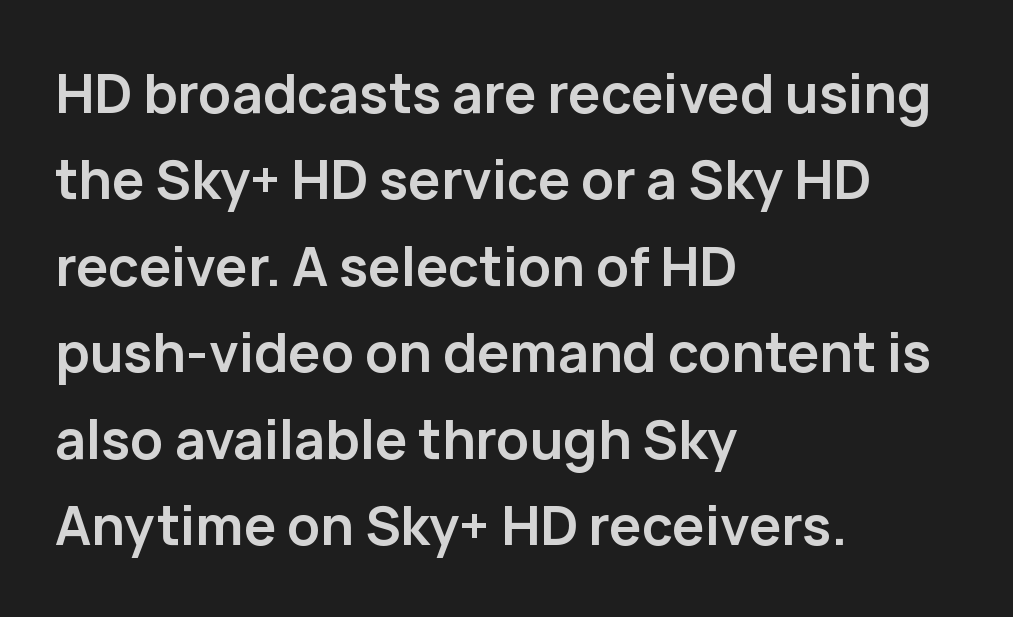
The image shows 54 px semibold sans-serif type, upright; set left-aligned, normal line spacing (1.6x), normal letter spacing, not underlined; low stroke contrast and a medium x-height.
